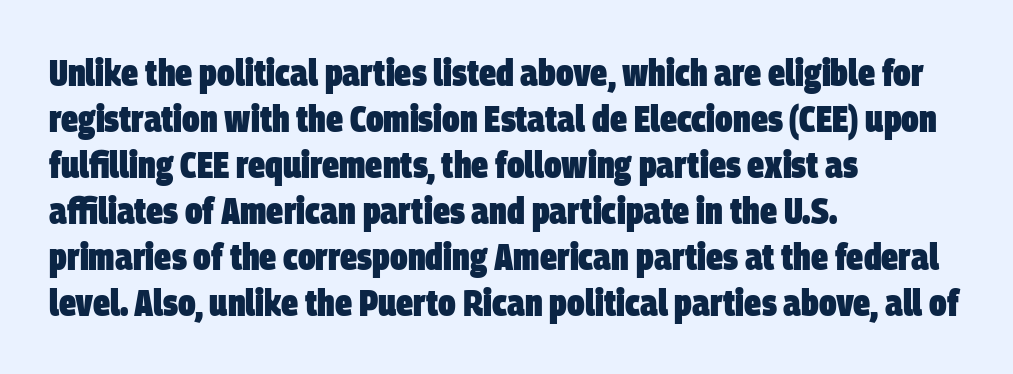
{"serif": "no", "bold": "yes", "weight": "heavy", "width": "condensed", "stroke_contrast": "low", "x_height": "large", "monospaced": "no", "underline": "no", "align": "left", "line_spacing_ratio": 1.21, "letter_spacing": "normal", "letter_spacing_em": 0.0, "glyph_px": 38}
